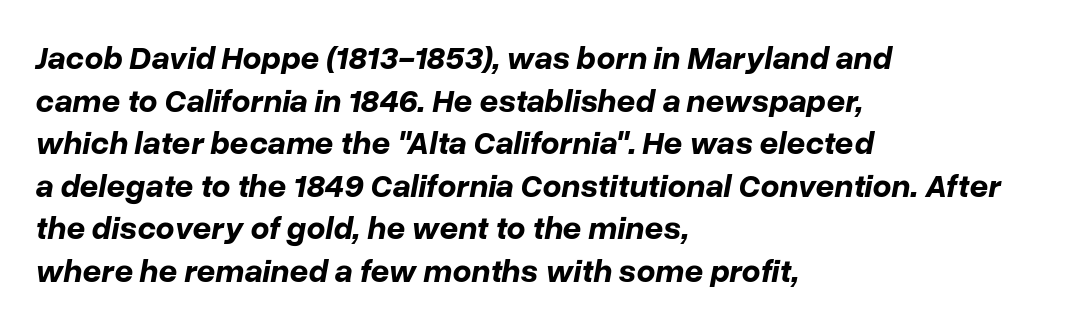
The image shows 33 px bold type, italic (leaning right); set left-aligned, normal line spacing (1.29x), normal letter spacing, not underlined; low stroke contrast and a medium x-height.
